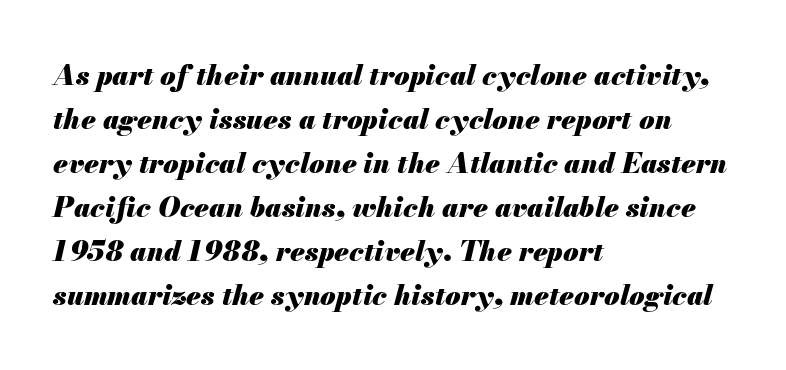
Q: Is the text bold? A: Yes.
Q: Is the text italic (slanted)? A: Yes, it leans right by about 13 degrees.
Q: Is the text underlined? A: No.
Q: How is the paragraph aligned? A: Left-aligned.
Q: Is the spacing between letters normal or unusually wide? A: Normal.
Q: Is the spacing between lines tight, normal or loose? A: Normal.
Q: Width (condensed, normal, or wide)? A: Normal.
Q: Stroke contrast? A: Medium.
Q: x-height? A: Small.
Q: Monospaced? A: No.
